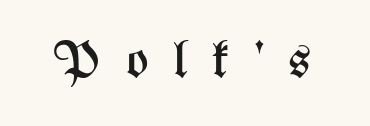
{"italic": "no", "bold": "no", "weight": "regular", "width": "condensed", "stroke_contrast": "medium", "x_height": "medium", "monospaced": "no", "underline": "no", "letter_spacing": "wide", "letter_spacing_em": 0.47, "glyph_px": 52}
